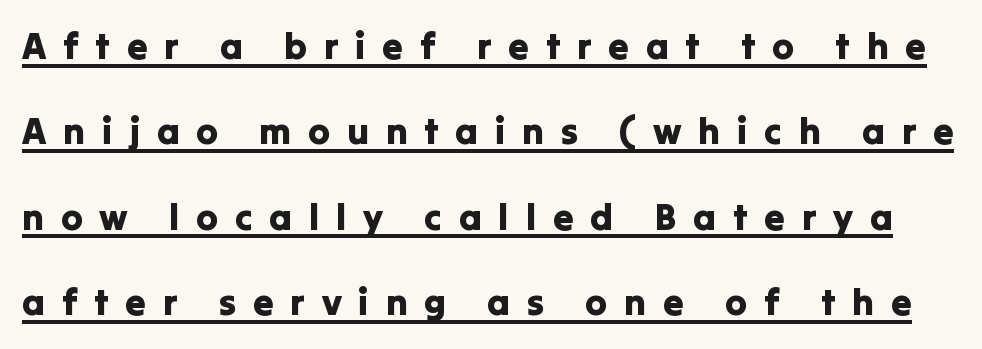
Q: Is the text italic (slanted)? A: No, it is upright.
Q: Is the typeface a serif or a sans-serif typeface? A: Sans-serif.
Q: Is the text underlined? A: Yes.
Q: Is the spacing between letters normal or unusually wide? A: Unusually wide.
Q: Is the spacing between lines tight, normal or loose? A: Loose.
Q: Width (condensed, normal, or wide)? A: Normal.
Q: Stroke contrast? A: Low.
Q: x-height? A: Medium.
Q: Monospaced? A: No.
